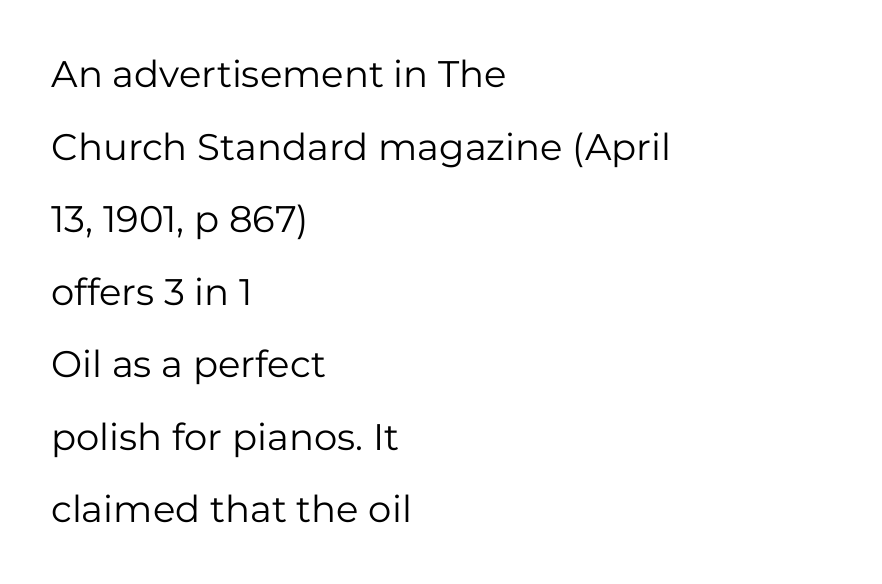
The image shows 37 px regular-weight sans-serif type, upright; set left-aligned, loose line spacing (1.96x), normal letter spacing, not underlined; low stroke contrast and a medium x-height.
